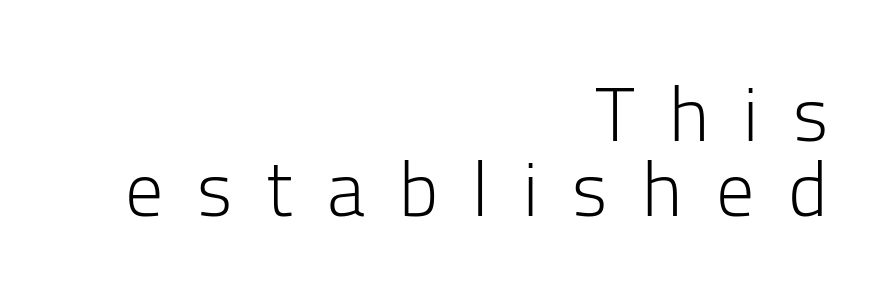
Q: Is the text bold? A: No.
Q: Is the text italic (slanted)? A: No, it is upright.
Q: Is the typeface a serif or a sans-serif typeface? A: Sans-serif.
Q: Is the text underlined? A: No.
Q: How is the paragraph aligned? A: Right-aligned.
Q: Is the spacing between letters normal or unusually wide? A: Unusually wide.
Q: Is the spacing between lines tight, normal or loose? A: Tight.
Q: Width (condensed, normal, or wide)? A: Normal.
Q: Stroke contrast? A: Low.
Q: x-height? A: Medium.
Q: Monospaced? A: No.
